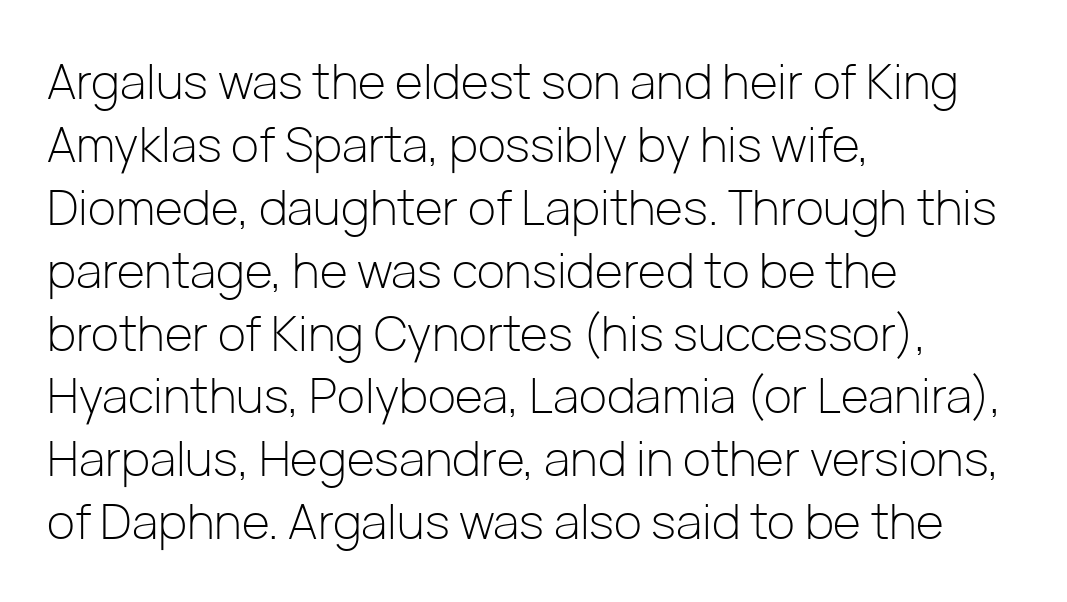
{"serif": "no", "italic": "no", "bold": "no", "weight": "light", "width": "normal", "stroke_contrast": "low", "x_height": "medium", "monospaced": "no", "underline": "no", "align": "left", "line_spacing": "normal", "line_spacing_ratio": 1.31, "letter_spacing": "normal", "letter_spacing_em": 0.0, "glyph_px": 48}
